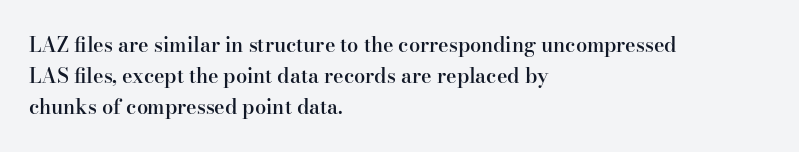
Q: Is the text bold? A: Semi-bold.
Q: Is the text italic (slanted)? A: No, it is upright.
Q: Is the text underlined? A: No.
Q: How is the paragraph aligned? A: Left-aligned.
Q: Is the spacing between letters normal or unusually wide? A: Normal.
Q: Is the spacing between lines tight, normal or loose? A: Normal.
